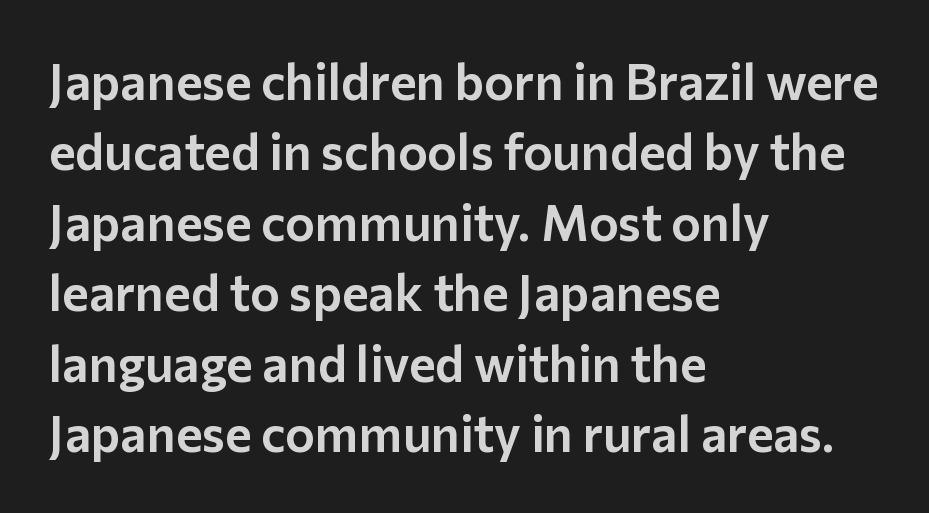
The image shows 50 px sans-serif type, upright; set left-aligned, normal line spacing (1.41x), normal letter spacing, not underlined; low stroke contrast and a medium x-height.
